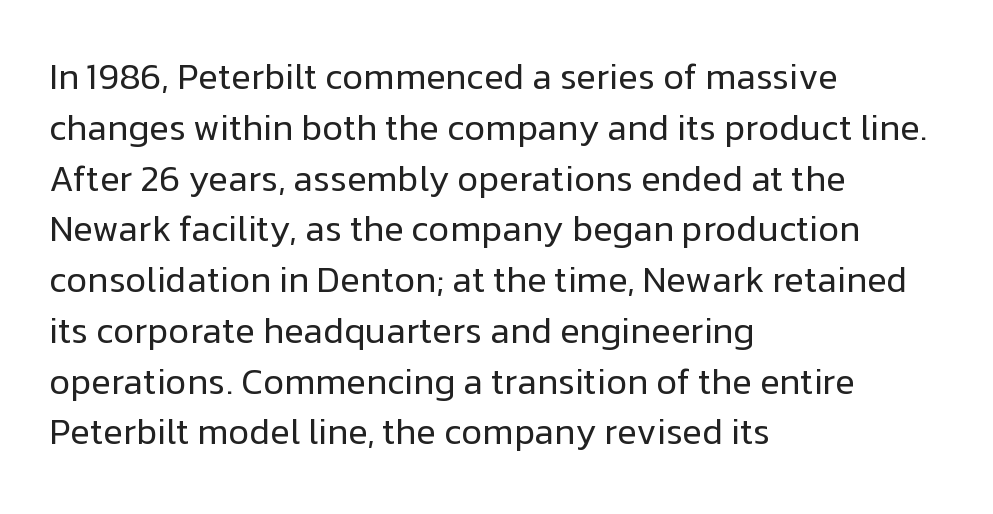
The image shows 36 px regular-weight sans-serif type, upright; set left-aligned, normal line spacing (1.41x), normal letter spacing, not underlined; low stroke contrast and a medium x-height.
